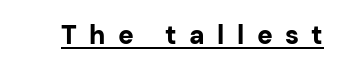
Q: Is the text bold? A: Yes.
Q: Is the text italic (slanted)? A: No, it is upright.
Q: Is the text underlined? A: Yes.
Q: Is the spacing between letters normal or unusually wide? A: Unusually wide.
